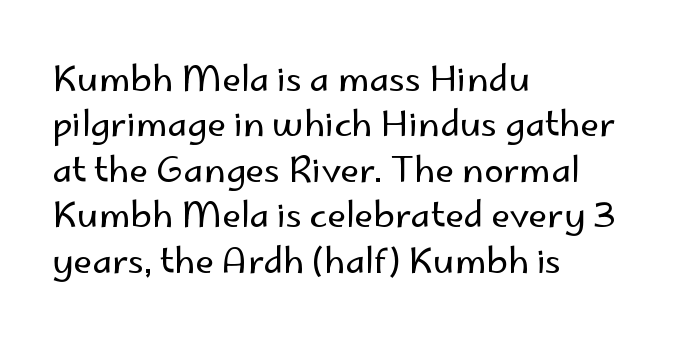
The gap between lines stays unmarked. The weight would be labelled regular, book, light, or lighter still. The font's upright variant was chosen for this text. These lines stack with their left ends in a neat column.
